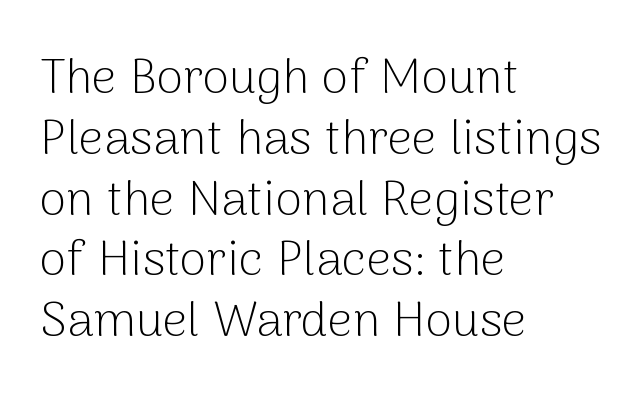
The image shows 49 px light sans-serif type, upright; set left-aligned, line spacing 1.24x, normal letter spacing, not underlined; low stroke contrast and a medium x-height.
